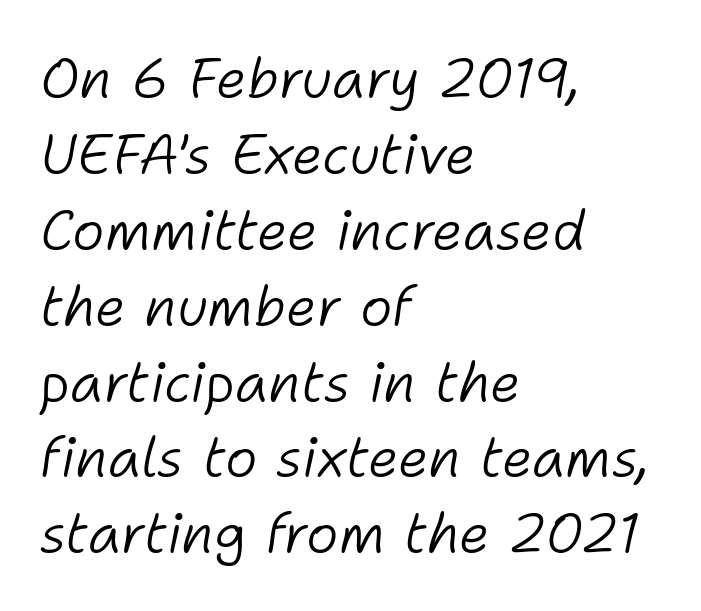
Q: Is the text bold? A: No.
Q: Is the text italic (slanted)? A: Yes, it leans right by about 11 degrees.
Q: Is the text underlined? A: No.
Q: How is the paragraph aligned? A: Left-aligned.
Q: Is the spacing between letters normal or unusually wide? A: Normal.
Q: Is the spacing between lines tight, normal or loose? A: Normal.
Q: Width (condensed, normal, or wide)? A: Normal.
Q: Stroke contrast? A: Low.
Q: x-height? A: Medium.
Q: Monospaced? A: No.
